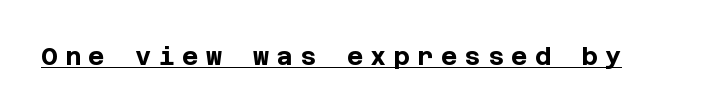
Bold? Absolutely — the strokes are thick and heavy. How are the letters spaced? Widely, with obvious added tracking. The lettering stays uniformly vertical, giving the passage a roman look. Has an underline been added? It has.
